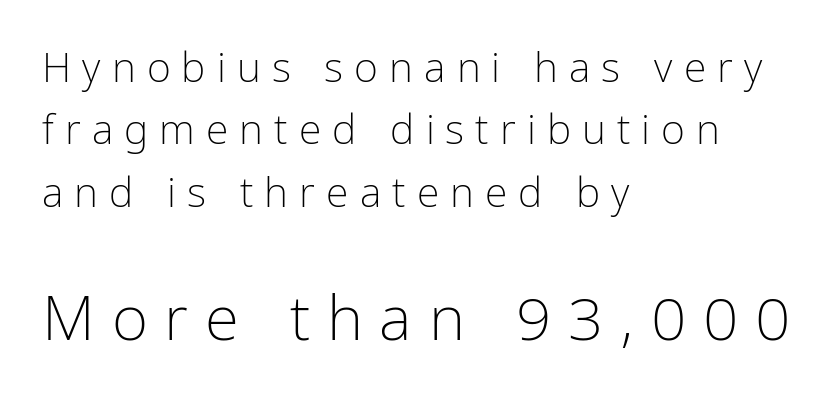
Posture: upright roman. In terms of letterspacing, this is a distinctly airy, spread setting. The words here are not underlined. The rendering uses natural spacing where letterforms have individual widths. Caption: upper text group reduced, lower text group enlarged.
